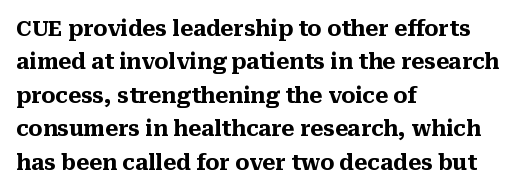
Q: Is the text bold? A: Yes.
Q: Is the text italic (slanted)? A: No, it is upright.
Q: Is the text underlined? A: No.
Q: How is the paragraph aligned? A: Left-aligned.
Q: Is the spacing between letters normal or unusually wide? A: Normal.
Q: Is the spacing between lines tight, normal or loose? A: Normal.
